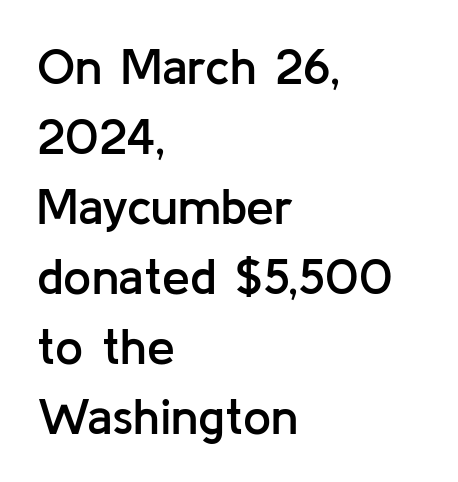
These lines sit exactly where default settings would place them. Nobody touched the tracking dial on this one. The foot of each line stays bare and open. Visually the block forms a straight wall on the left and a jagged coastline on the right. You could not count columns in this text — the font is proportionally spaced. Heft: intermediate — a semibold.
